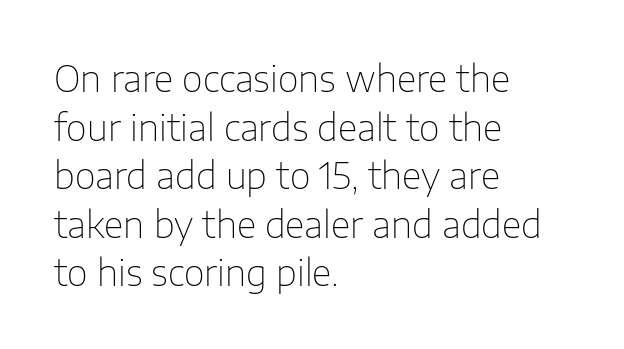
The image shows 36 px thin sans-serif type, upright; set left-aligned, normal line spacing (1.35x), normal letter spacing, not underlined; low stroke contrast and a medium x-height.
